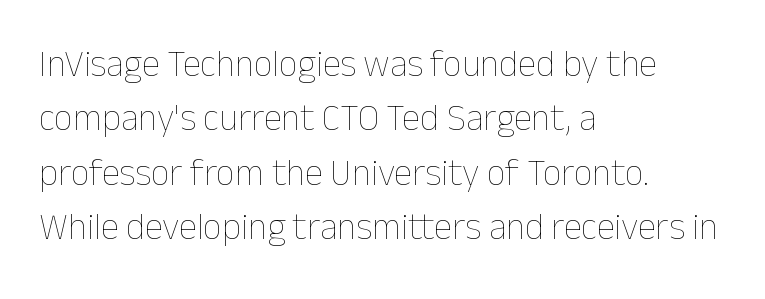
Q: Is the text bold? A: No.
Q: Is the text italic (slanted)? A: No, it is upright.
Q: Is the text underlined? A: No.
Q: How is the paragraph aligned? A: Left-aligned.
Q: Is the spacing between letters normal or unusually wide? A: Normal.
Q: Is the spacing between lines tight, normal or loose? A: Normal.
Q: Width (condensed, normal, or wide)? A: Normal.
Q: Stroke contrast? A: Low.
Q: x-height? A: Medium.
Q: Monospaced? A: No.
